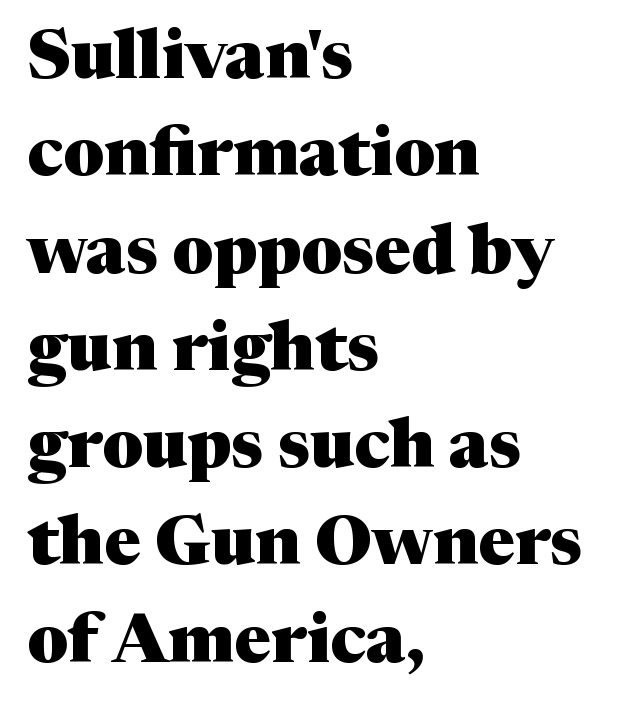
{"serif": "yes", "italic": "no", "bold": "yes", "weight": "heavy", "width": "normal", "stroke_contrast": "medium", "x_height": "medium", "monospaced": "no", "underline": "no", "align": "left", "line_spacing": "normal", "line_spacing_ratio": 1.41, "letter_spacing": "normal", "letter_spacing_em": 0.0, "glyph_px": 69}
